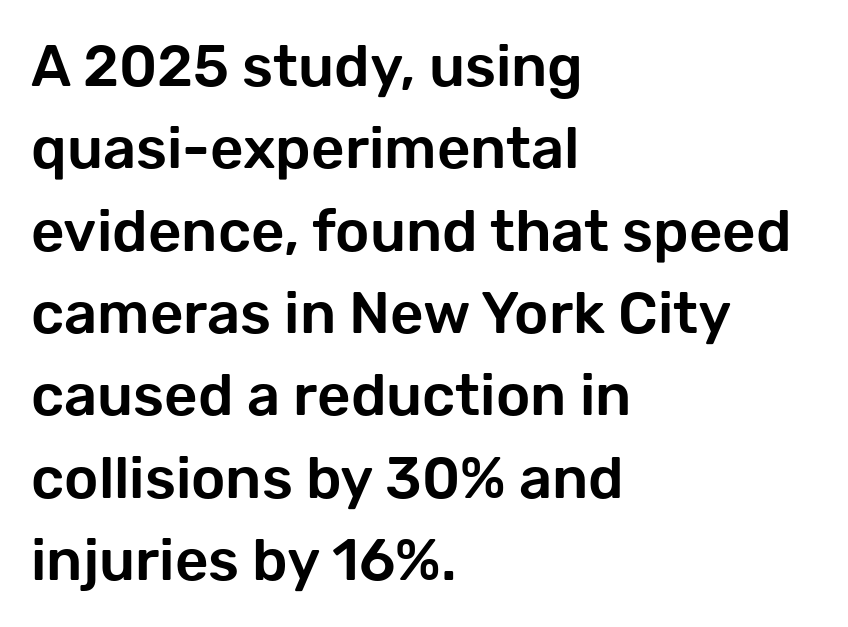
The typeface chosen for these lines omits serifs. You could not count columns in this text — the font is proportionally spaced. Lines of text with bare space underneath. The horizontal fit of the characters is conventional and even. Ascenders rise straight up at ninety degrees. Regular leading.
